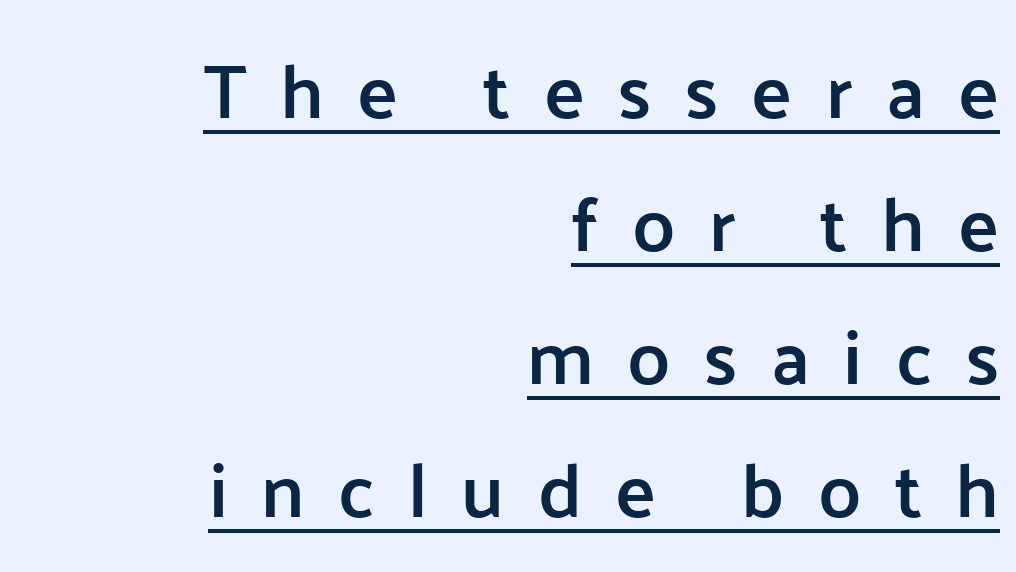
Q: Is the text bold? A: Semi-bold.
Q: Is the text italic (slanted)? A: No, it is upright.
Q: Is the typeface a serif or a sans-serif typeface? A: Sans-serif.
Q: Is the text underlined? A: Yes.
Q: How is the paragraph aligned? A: Right-aligned.
Q: Is the spacing between letters normal or unusually wide? A: Unusually wide.
Q: Width (condensed, normal, or wide)? A: Normal.
Q: Stroke contrast? A: Low.
Q: x-height? A: Medium.
Q: Monospaced? A: No.
